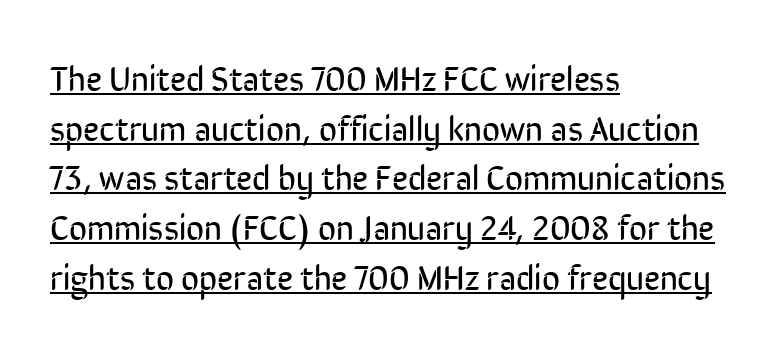
{"serif": "no", "italic": "no", "bold": "no", "weight": "regular", "width": "condensed", "stroke_contrast": "low", "x_height": "medium", "monospaced": "no", "underline": "yes", "align": "left", "line_spacing": "normal", "line_spacing_ratio": 1.42, "letter_spacing": "normal", "letter_spacing_em": 0.0, "glyph_px": 35}
